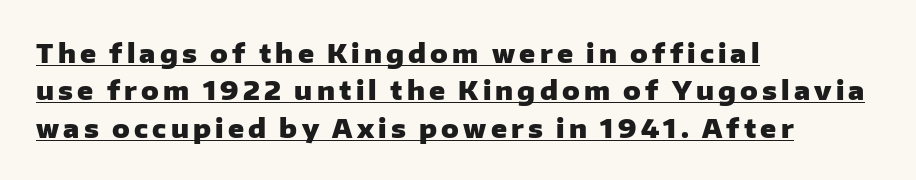
The image shows 26 px bold type, upright; set left-aligned, normal line spacing (1.44x), underlined.
